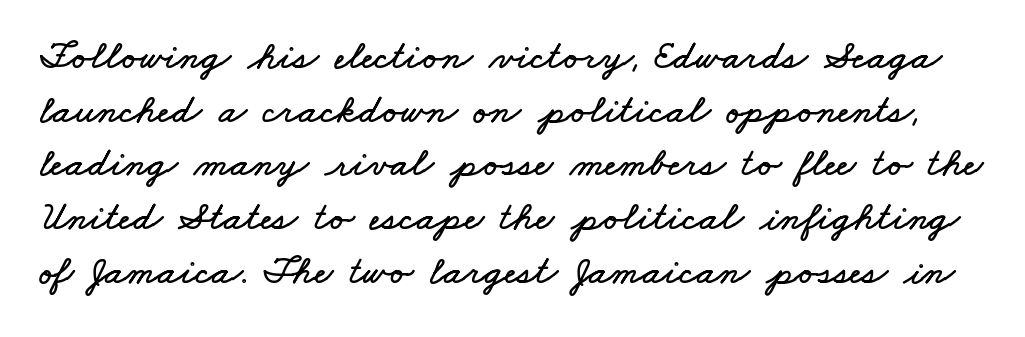
{"width": "wide", "stroke_contrast": "low", "x_height": "small", "monospaced": "no", "underline": "no", "line_spacing": "normal", "line_spacing_ratio": 1.31, "letter_spacing": "normal", "letter_spacing_em": 0.0, "glyph_px": 41}
